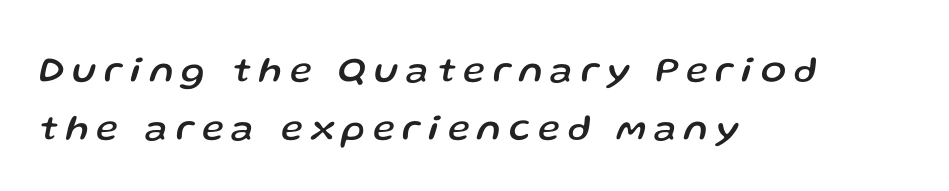
The image shows 37 px text type, italic (leaning right); set left-aligned, normal line spacing (1.56x), unusually wide letter spacing (+0.22 em), not underlined; low stroke contrast and a medium x-height.
